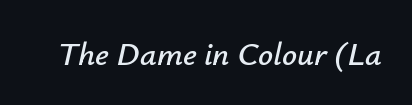
The image shows 33 px text type, italic (leaning right); set normal letter spacing, not underlined; low stroke contrast and a small x-height.
